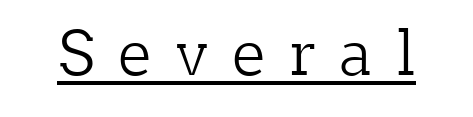
The face used here is proportionally spaced, like ordinary book or web type. Typographically, this falls in the serif category. The font is comparable to plain body text, perhaps lighter. Italic: no, the glyphs are upright roman.
